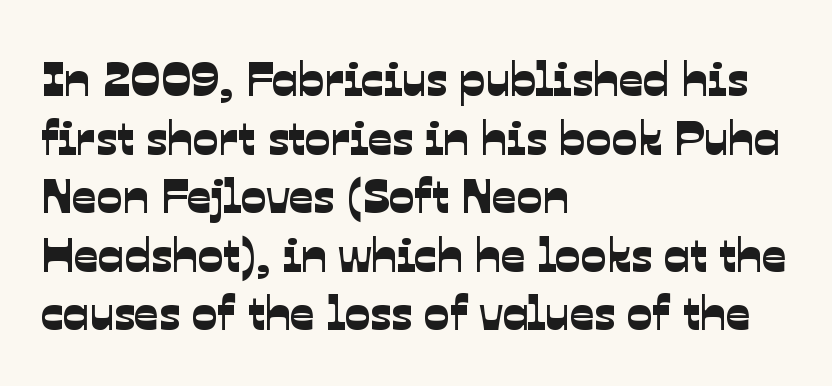
{"serif": "no", "width": "normal", "stroke_contrast": "low", "x_height": "medium", "monospaced": "no", "underline": "no", "align": "left", "line_spacing_ratio": 1.22, "letter_spacing": "normal", "letter_spacing_em": 0.0, "glyph_px": 48}
